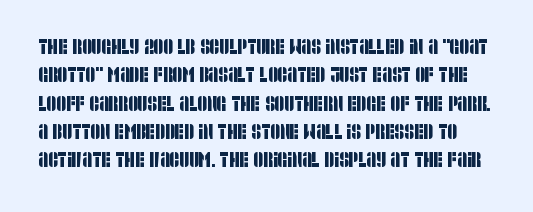
Look at the tracking — it's just the regular setting, nothing added. A typesetter would call this leading conventional body-copy spacing. The string is rendered with underlining switched off.
